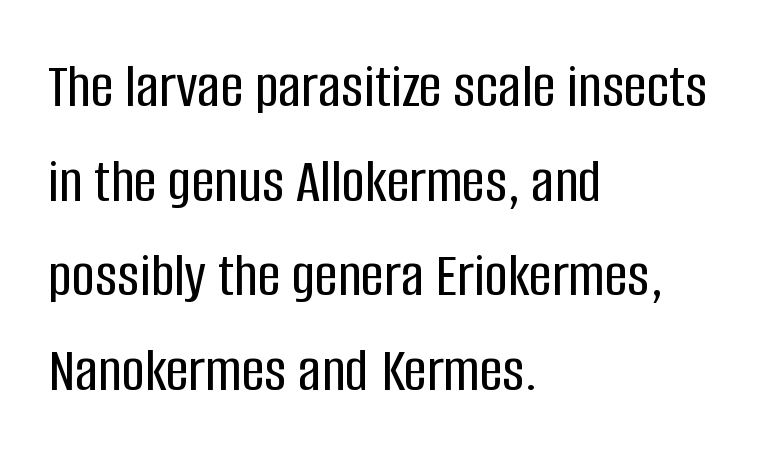
This sample uses a sans-serif face. Note the varied advance widths — an 'i' is clearly narrower than an 'm'. Notice how descenders clear the ascenders below comfortably — that's standard leading. Line starts are locked; line ends wander. No extra tracking has been applied to these lines. The lettering stays uniformly vertical, giving the passage a roman look.
